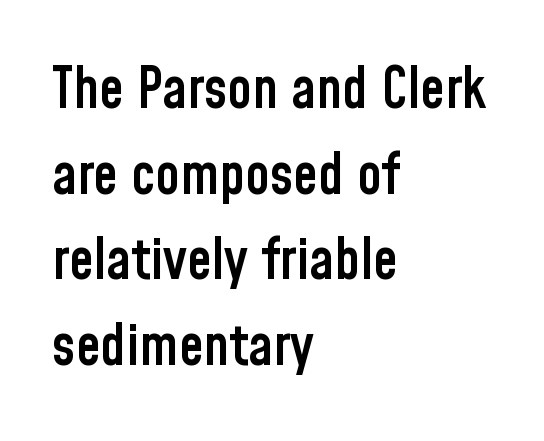
Q: Is the text bold? A: Semi-bold.
Q: Is the text italic (slanted)? A: No, it is upright.
Q: Is the typeface a serif or a sans-serif typeface? A: Sans-serif.
Q: Is the text underlined? A: No.
Q: How is the paragraph aligned? A: Left-aligned.
Q: Is the spacing between letters normal or unusually wide? A: Normal.
Q: Is the spacing between lines tight, normal or loose? A: Normal.
Q: Width (condensed, normal, or wide)? A: Condensed.
Q: Stroke contrast? A: Low.
Q: x-height? A: Medium.
Q: Monospaced? A: No.
